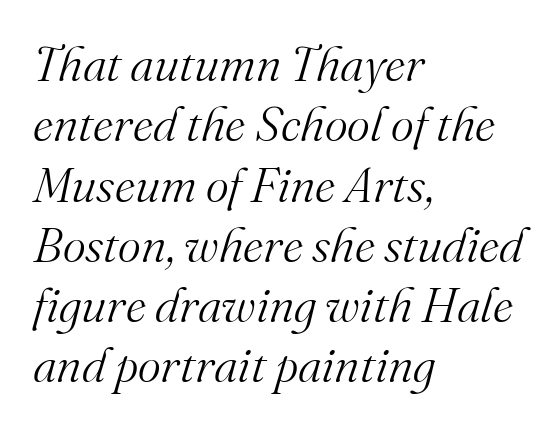
The image shows 49 px light serif type, italic (leaning right); set left-aligned, line spacing 1.23x, normal letter spacing, not underlined; medium stroke contrast and a small x-height.
